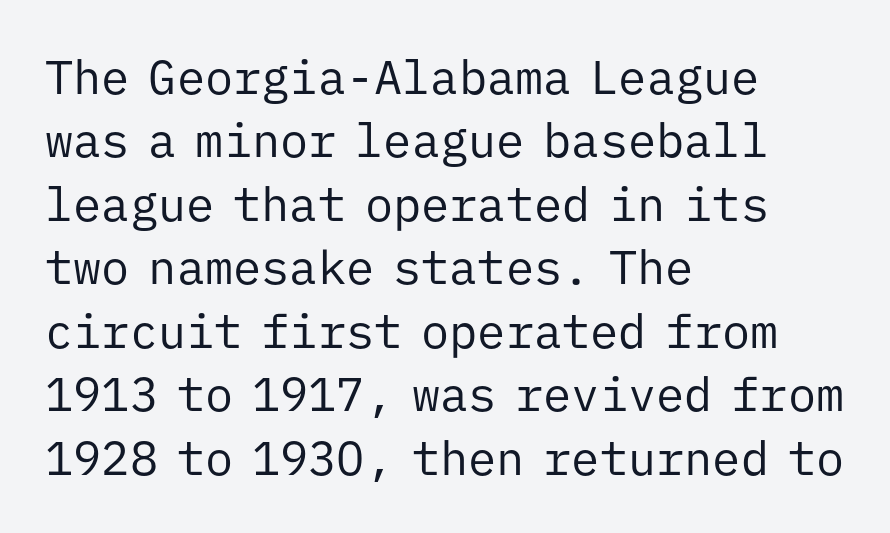
Q: Is the text bold? A: No.
Q: Is the text italic (slanted)? A: No, it is upright.
Q: Is the typeface a serif or a sans-serif typeface? A: Sans-serif.
Q: Is the text underlined? A: No.
Q: How is the paragraph aligned? A: Left-aligned.
Q: Is the spacing between letters normal or unusually wide? A: Normal.
Q: Is the spacing between lines tight, normal or loose? A: Normal.
Q: Width (condensed, normal, or wide)? A: Normal.
Q: Stroke contrast? A: Low.
Q: x-height? A: Medium.
Q: Monospaced? A: Yes.
